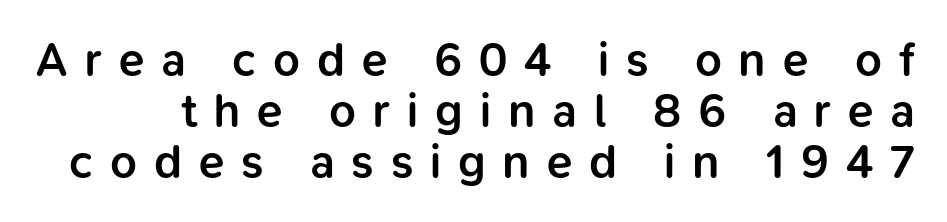
The image shows 47 px semibold sans-serif type, upright; set tight line spacing (1.09x), unusually wide letter spacing (+0.36 em), not underlined; low stroke contrast and a medium x-height.
